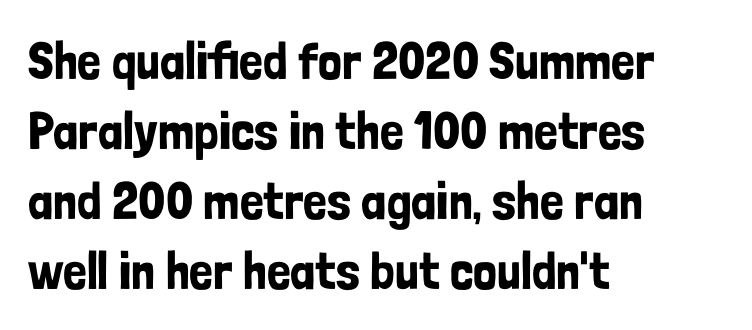
Nobody drew a line under any word here. Tall strokes in this sample are plumb rather than angled. Is this a fixed-width face? No — the glyphs have proportional, varying widths. The paragraph shown leans on its left margin.
